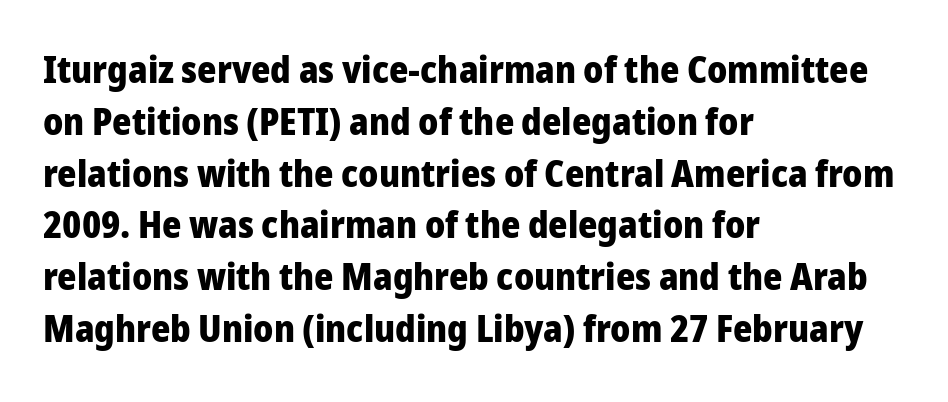
{"serif": "no", "italic": "no", "bold": "yes", "weight": "heavy", "width": "normal", "stroke_contrast": "low", "x_height": "medium", "monospaced": "no", "underline": "no", "align": "left", "line_spacing": "normal", "line_spacing_ratio": 1.4, "letter_spacing": "normal", "letter_spacing_em": 0.0, "glyph_px": 37}
